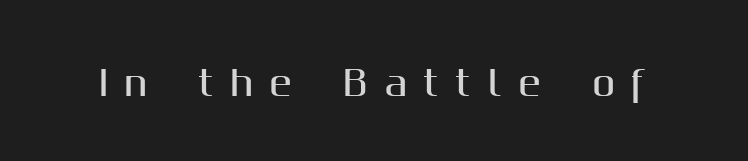
{"serif": "no", "italic": "no", "width": "normal", "stroke_contrast": "medium", "x_height": "medium", "monospaced": "no", "underline": "no", "letter_spacing": "wide", "letter_spacing_em": 0.49, "glyph_px": 34}
